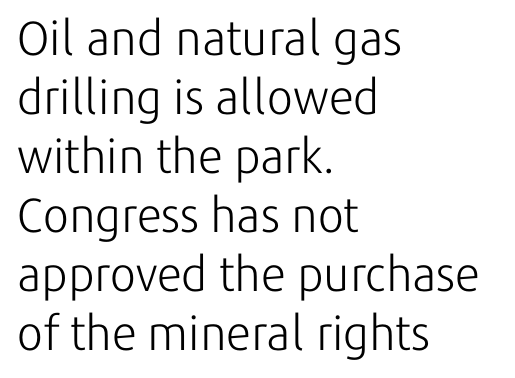
The image shows 48 px light sans-serif type, upright; set left-aligned, line spacing 1.23x, normal letter spacing, not underlined; low stroke contrast and a medium x-height.
